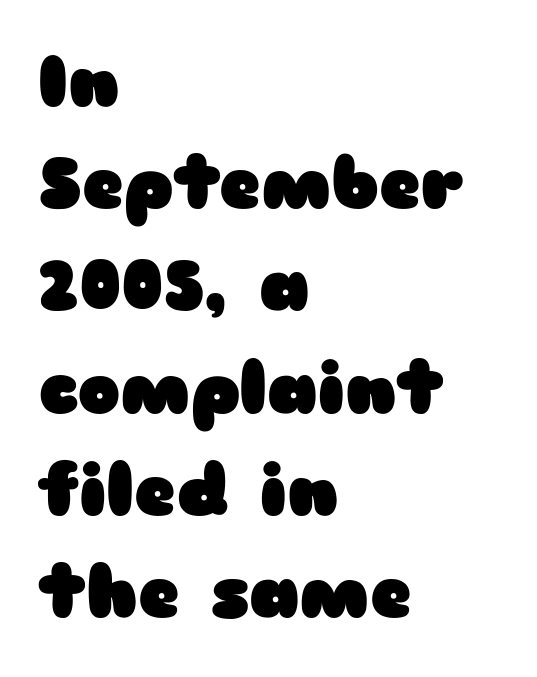
Q: Is the text bold? A: Yes.
Q: Is the text italic (slanted)? A: No, it is upright.
Q: Is the typeface a serif or a sans-serif typeface? A: Sans-serif.
Q: Is the text underlined? A: No.
Q: How is the paragraph aligned? A: Left-aligned.
Q: Is the spacing between letters normal or unusually wide? A: Normal.
Q: Is the spacing between lines tight, normal or loose? A: Normal.
Q: Width (condensed, normal, or wide)? A: Wide.
Q: Stroke contrast? A: Low.
Q: x-height? A: Medium.
Q: Monospaced? A: No.
